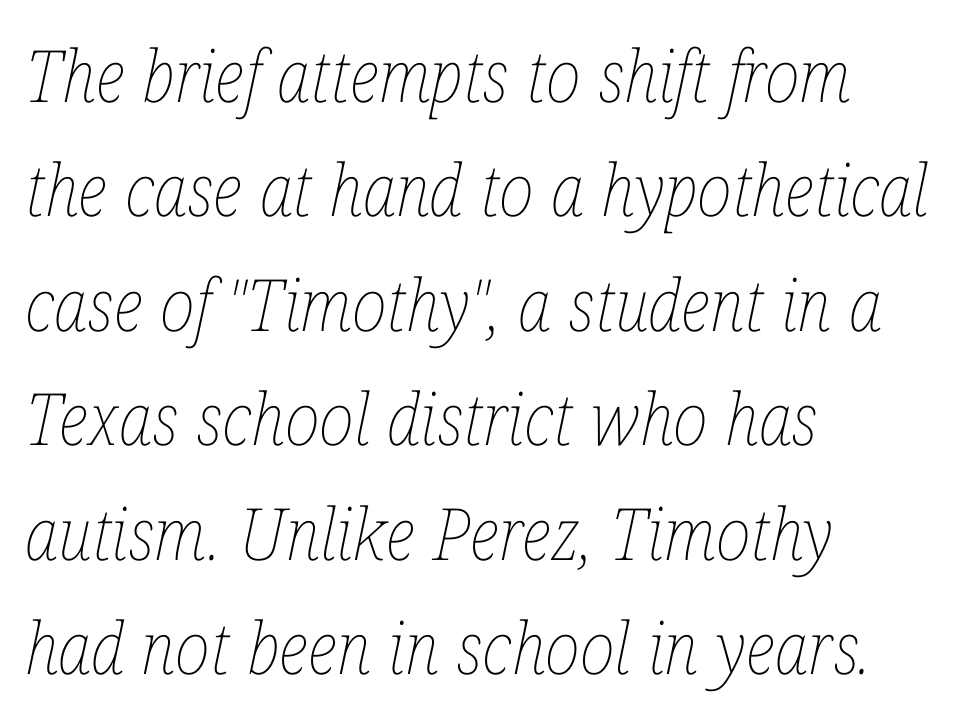
The image shows 72 px thin, condensed type, italic (leaning right); set left-aligned, normal line spacing (1.59x), normal letter spacing, not underlined; low stroke contrast and a medium x-height.
